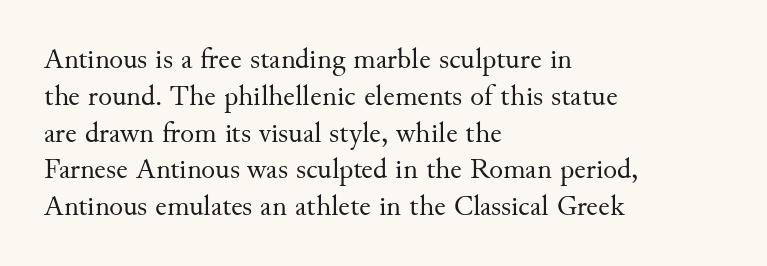
This block has exactly the height ordinary leading produces. No letter is thick-stroked: the sample isn't bold. The lines in this sample share a left origin and differ only in where they stop. Honestly, there is no underline to notice here at all. The face used here is proportionally spaced, like ordinary book or web type. Designer's note — italics off, roman on.
